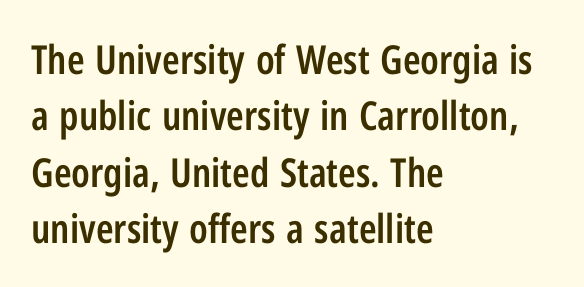
Q: Is the text bold? A: Semi-bold.
Q: Is the text italic (slanted)? A: No, it is upright.
Q: Is the typeface a serif or a sans-serif typeface? A: Sans-serif.
Q: Is the text underlined? A: No.
Q: How is the paragraph aligned? A: Left-aligned.
Q: Is the spacing between letters normal or unusually wide? A: Normal.
Q: Is the spacing between lines tight, normal or loose? A: Normal.
Q: Width (condensed, normal, or wide)? A: Condensed.
Q: Stroke contrast? A: Low.
Q: x-height? A: Medium.
Q: Monospaced? A: No.
